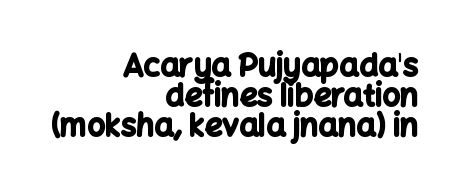
Q: Is the text bold? A: Yes.
Q: Is the text italic (slanted)? A: No, it is upright.
Q: Is the typeface a serif or a sans-serif typeface? A: Sans-serif.
Q: Is the text underlined? A: No.
Q: How is the paragraph aligned? A: Right-aligned.
Q: Is the spacing between letters normal or unusually wide? A: Normal.
Q: Is the spacing between lines tight, normal or loose? A: Tight.
Q: Width (condensed, normal, or wide)? A: Normal.
Q: Stroke contrast? A: Low.
Q: x-height? A: Medium.
Q: Monospaced? A: No.
